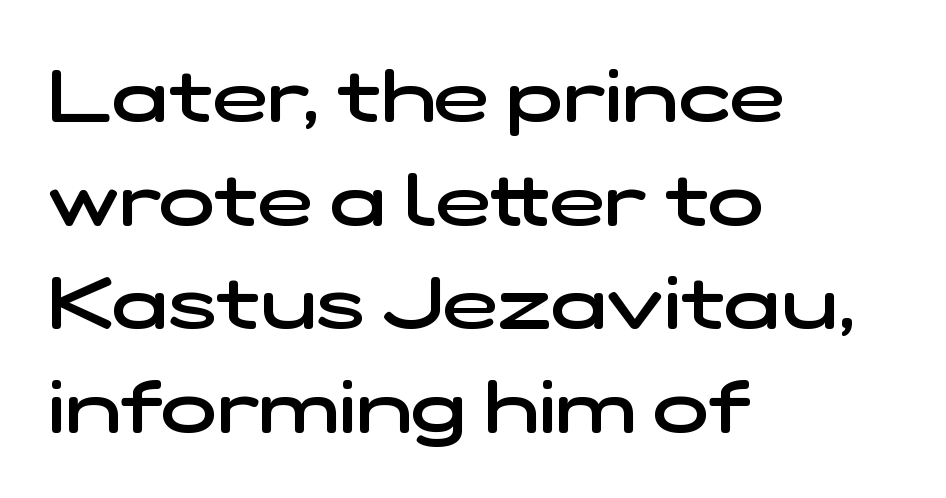
{"serif": "no", "bold": "semi", "weight": "semibold", "width": "wide", "stroke_contrast": "low", "x_height": "medium", "monospaced": "no", "underline": "no", "align": "left", "line_spacing": "normal", "line_spacing_ratio": 1.4, "letter_spacing": "normal", "letter_spacing_em": 0.0, "glyph_px": 74}
